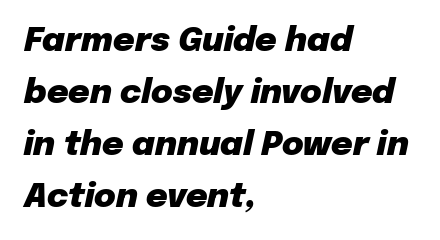
The image shows 33 px heavy type, italic (leaning right); set left-aligned, normal line spacing (1.58x), normal letter spacing, not underlined; low stroke contrast and a medium x-height.
